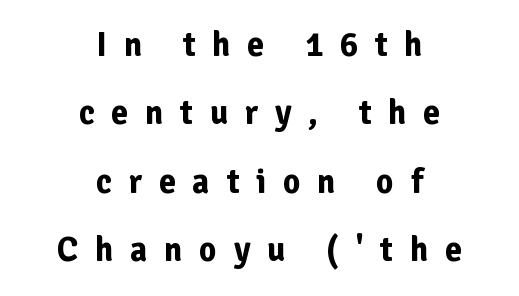
Q: Is the text bold? A: Yes.
Q: Is the text italic (slanted)? A: No, it is upright.
Q: Is the typeface a serif or a sans-serif typeface? A: Sans-serif.
Q: Is the text underlined? A: No.
Q: How is the paragraph aligned? A: Centered.
Q: Is the spacing between letters normal or unusually wide? A: Unusually wide.
Q: Is the spacing between lines tight, normal or loose? A: Loose.
Q: Width (condensed, normal, or wide)? A: Normal.
Q: Stroke contrast? A: Low.
Q: x-height? A: Medium.
Q: Monospaced? A: No.
